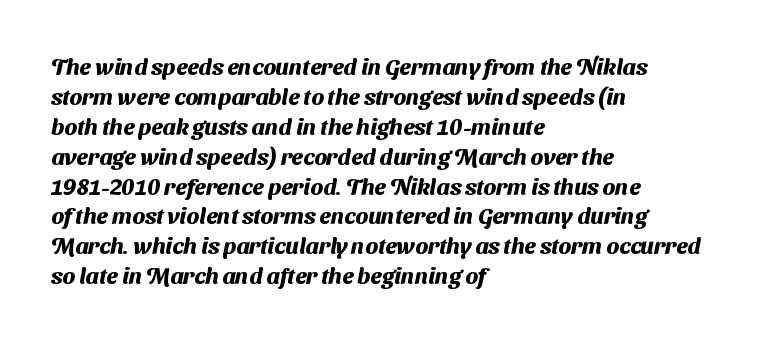
The image shows 23 px bold type; set left-aligned, normal line spacing (1.3x), normal letter spacing, not underlined.
